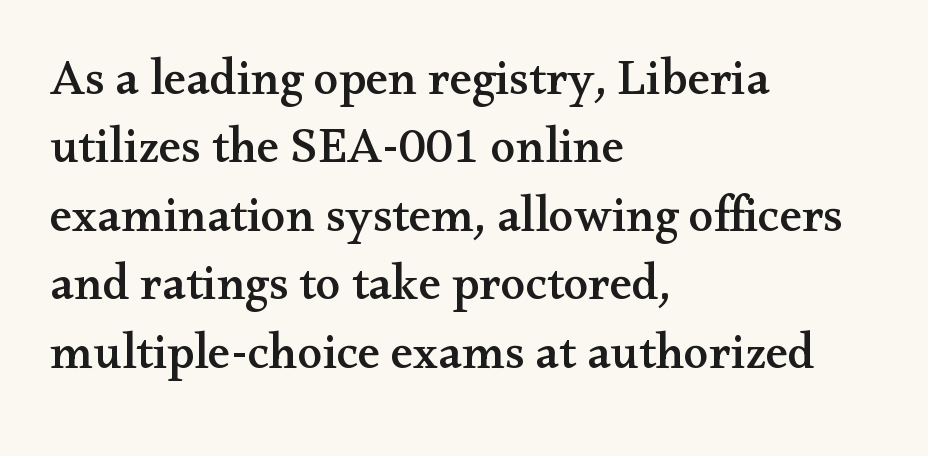
Students, note that the glyphs here touch the page at normal intervals. Italic? Not at all — the glyphs are vertical. Old-style or modern, the face here clearly has serifs. Do the characters align in a grid? No, the font is proportional.
